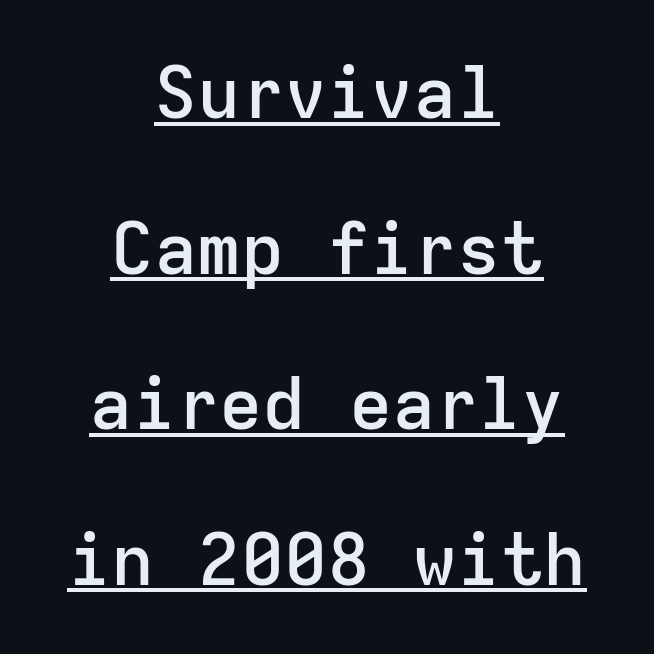
Q: Is the text bold? A: Semi-bold.
Q: Is the text italic (slanted)? A: No, it is upright.
Q: Is the typeface a serif or a sans-serif typeface? A: Sans-serif.
Q: Is the text underlined? A: Yes.
Q: How is the paragraph aligned? A: Centered.
Q: Is the spacing between letters normal or unusually wide? A: Normal.
Q: Is the spacing between lines tight, normal or loose? A: Loose.
Q: Width (condensed, normal, or wide)? A: Normal.
Q: Stroke contrast? A: Low.
Q: x-height? A: Medium.
Q: Monospaced? A: Yes.
